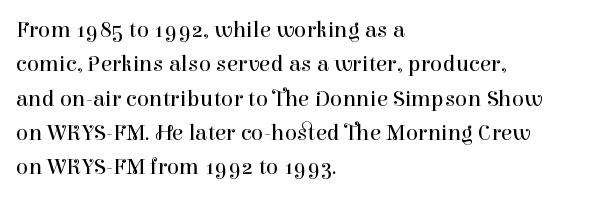
Q: Is the text bold? A: No.
Q: Is the text italic (slanted)? A: No, it is upright.
Q: Is the text underlined? A: No.
Q: How is the paragraph aligned? A: Left-aligned.
Q: Is the spacing between letters normal or unusually wide? A: Normal.
Q: Is the spacing between lines tight, normal or loose? A: Normal.
